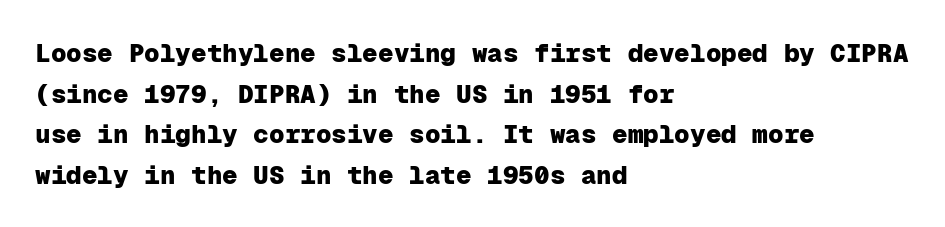
{"italic": "no", "bold": "yes", "underline": "no", "align": "left", "line_spacing": "normal", "line_spacing_ratio": 1.56, "letter_spacing": "normal", "letter_spacing_em": 0.0, "glyph_px": 26}
